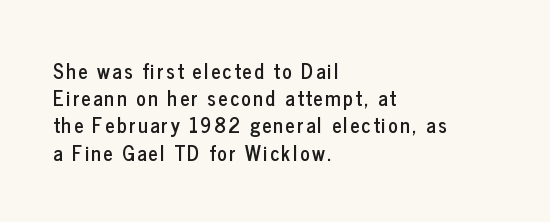
Words float on clear page, feet unadorned. One-word summary of the alignment: left. Leading: standard. The axis of the letterforms is exactly vertical.
